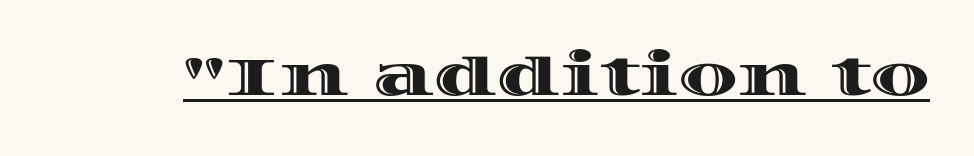
Posture: upright roman. The tracking reads as untouched default to a designer's eye. A continuous stroke trails under the words, as in a hyperlink. Varying glyph widths throughout — classic text-font behaviour.
